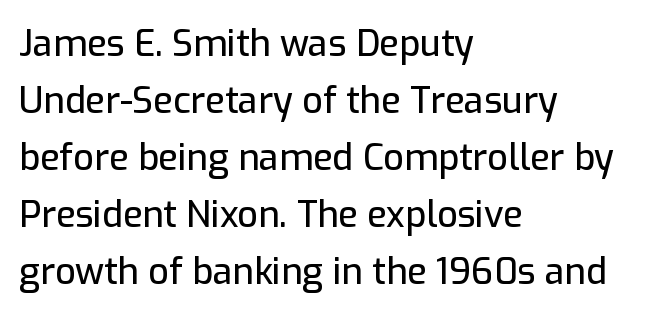
The image shows 36 px sans-serif type, upright; set left-aligned, normal line spacing (1.58x), normal letter spacing, not underlined; low stroke contrast and a medium x-height.
